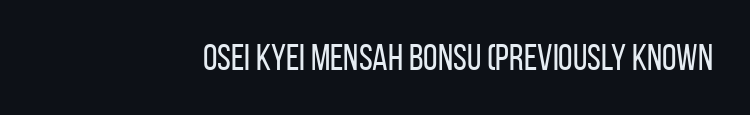
{"serif": "no", "italic": "no", "bold": "no", "weight": "regular", "width": "condensed", "stroke_contrast": "low", "x_height": "large", "monospaced": "no", "underline": "no", "letter_spacing": "normal", "letter_spacing_em": 0.0, "glyph_px": 37}
